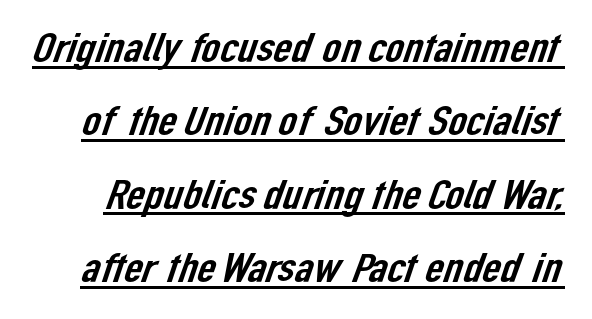
The image shows 41 px sans-serif type; set line spacing 1.79x, normal letter spacing, underlined; low stroke contrast and a medium x-height.
